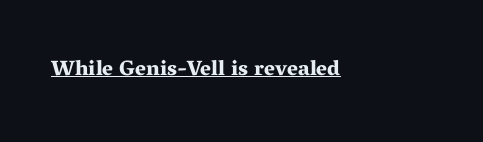
{"italic": "no", "bold": "yes", "underline": "yes", "letter_spacing": "normal", "letter_spacing_em": 0.0, "glyph_px": 21}
